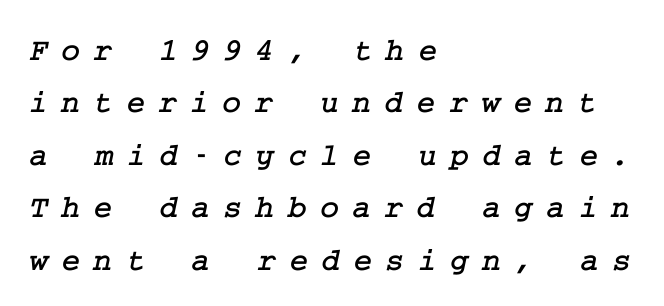
The image shows 32 px serif type; set left-aligned, normal line spacing (1.64x), unusually wide letter spacing (+0.42 em), not underlined; low stroke contrast and a medium x-height.
